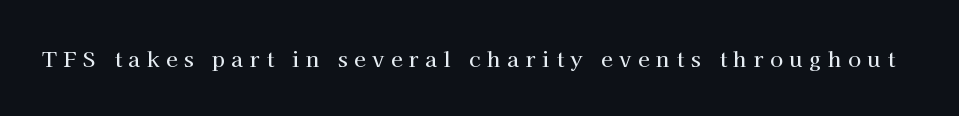
Q: Is the text italic (slanted)? A: No, it is upright.
Q: Is the text underlined? A: No.
Q: Is the spacing between letters normal or unusually wide? A: Unusually wide.
